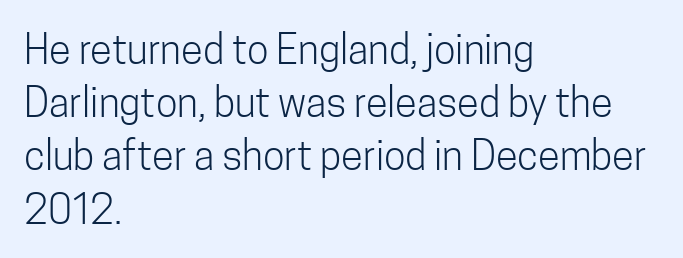
{"serif": "no", "italic": "no", "bold": "no", "weight": "light", "width": "condensed", "stroke_contrast": "low", "x_height": "medium", "monospaced": "no", "underline": "no", "align": "left", "line_spacing": "normal", "line_spacing_ratio": 1.33, "letter_spacing": "normal", "letter_spacing_em": 0.0, "glyph_px": 40}
